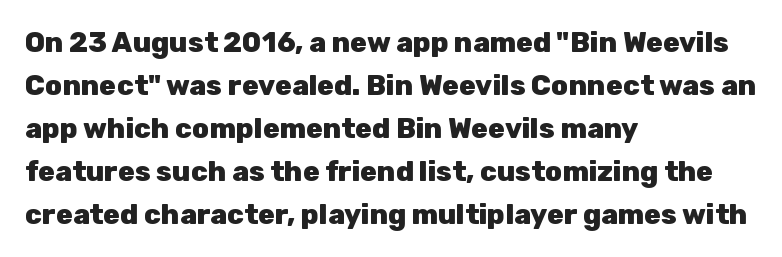
Q: Is the text bold? A: Yes.
Q: Is the text italic (slanted)? A: No, it is upright.
Q: Is the typeface a serif or a sans-serif typeface? A: Sans-serif.
Q: Is the text underlined? A: No.
Q: How is the paragraph aligned? A: Left-aligned.
Q: Is the spacing between letters normal or unusually wide? A: Normal.
Q: Is the spacing between lines tight, normal or loose? A: Normal.
Q: Width (condensed, normal, or wide)? A: Normal.
Q: Stroke contrast? A: Low.
Q: x-height? A: Medium.
Q: Monospaced? A: No.
